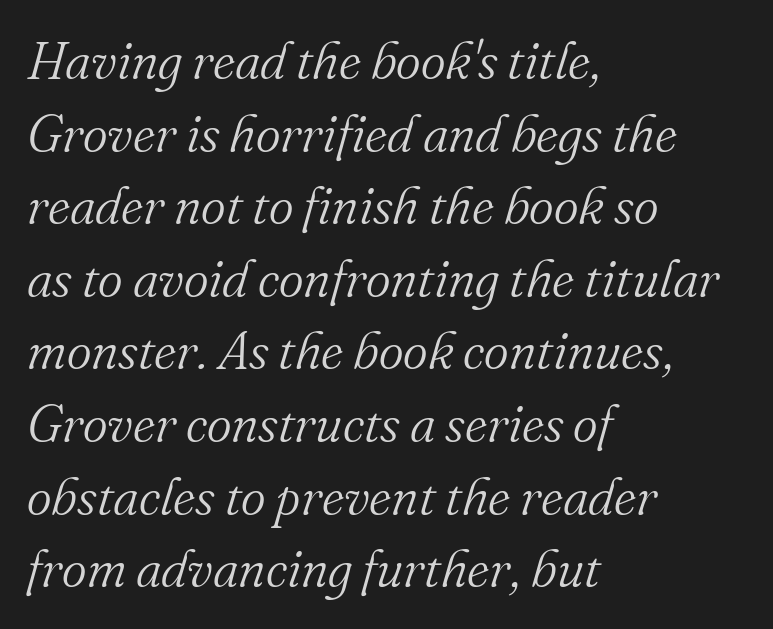
The image shows 53 px light serif type, italic (leaning right); set left-aligned, normal line spacing (1.37x), normal letter spacing, not underlined; medium stroke contrast and a small x-height.
